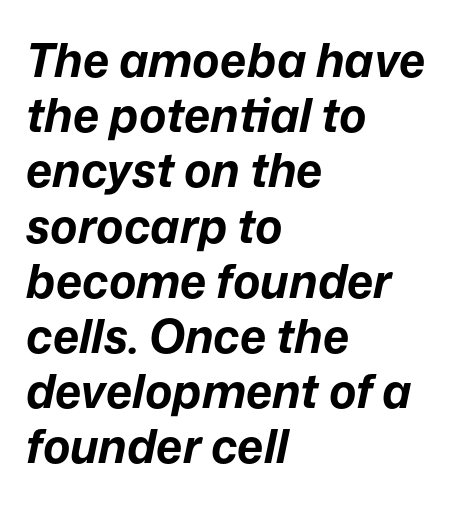
Q: Is the text bold? A: Yes.
Q: Is the text italic (slanted)? A: Yes, it leans right by about 12 degrees.
Q: Is the text underlined? A: No.
Q: How is the paragraph aligned? A: Left-aligned.
Q: Is the spacing between letters normal or unusually wide? A: Normal.
Q: Width (condensed, normal, or wide)? A: Normal.
Q: Stroke contrast? A: Low.
Q: x-height? A: Medium.
Q: Monospaced? A: No.
